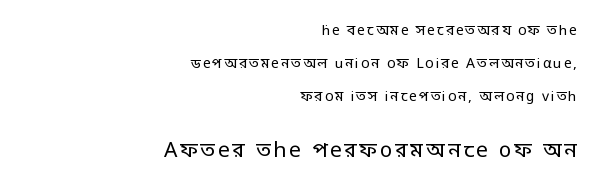
Q: Is the text bold? A: No.
Q: Is the text italic (slanted)? A: No, it is upright.
Q: Is the text underlined? A: No.
Q: How is the paragraph aligned? A: Right-aligned.
Q: Is the spacing between lines tight, normal or loose? A: Loose.
Q: Which block of text is set in a larger size, the first (top) or the second (bottom)? A: The second (bottom) one.
